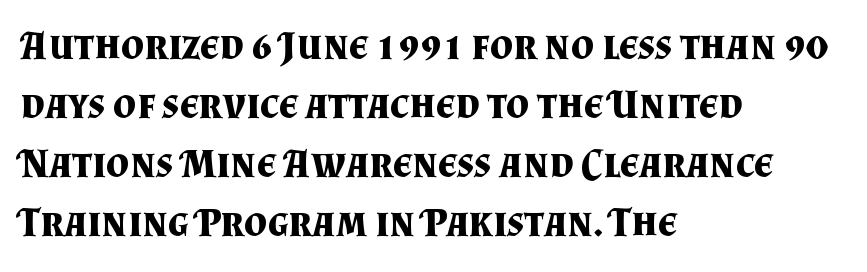
Q: Is the text bold? A: Yes.
Q: Is the text italic (slanted)? A: No, it is upright.
Q: Is the typeface a serif or a sans-serif typeface? A: Serif.
Q: Is the text underlined? A: No.
Q: How is the paragraph aligned? A: Left-aligned.
Q: Is the spacing between letters normal or unusually wide? A: Normal.
Q: Is the spacing between lines tight, normal or loose? A: Normal.
Q: Width (condensed, normal, or wide)? A: Normal.
Q: Stroke contrast? A: Medium.
Q: x-height? A: Small.
Q: Monospaced? A: No.
